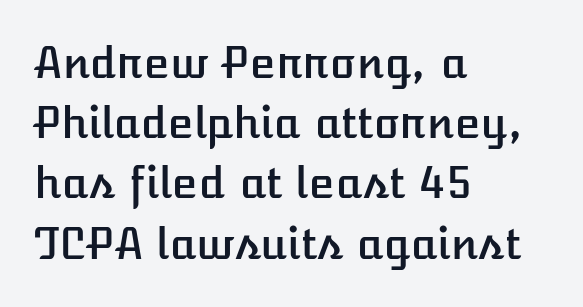
Q: Is the text italic (slanted)? A: No, it is upright.
Q: Is the text underlined? A: No.
Q: How is the paragraph aligned? A: Left-aligned.
Q: Is the spacing between letters normal or unusually wide? A: Normal.
Q: Is the spacing between lines tight, normal or loose? A: Normal.
Q: Width (condensed, normal, or wide)? A: Normal.
Q: Stroke contrast? A: Low.
Q: x-height? A: Medium.
Q: Monospaced? A: No.
